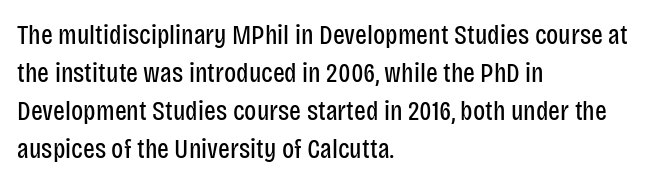
You could not count columns in this text — the font is proportionally spaced. No extra ink here — the face is not bold. The letters stand upright; this is a roman face. I'd call this a sans setting — the letters go barefoot. Nobody drew a line under any word here.
